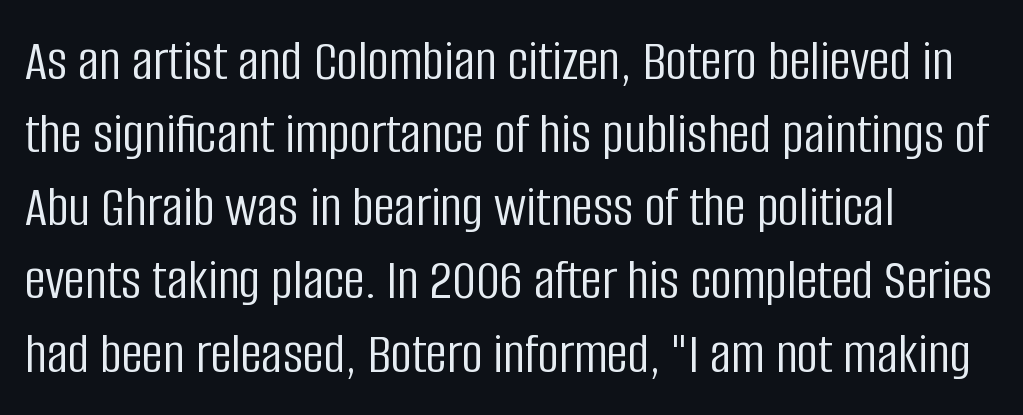
Q: Is the text bold? A: No.
Q: Is the text italic (slanted)? A: No, it is upright.
Q: Is the typeface a serif or a sans-serif typeface? A: Sans-serif.
Q: Is the text underlined? A: No.
Q: How is the paragraph aligned? A: Left-aligned.
Q: Is the spacing between letters normal or unusually wide? A: Normal.
Q: Width (condensed, normal, or wide)? A: Condensed.
Q: Stroke contrast? A: Low.
Q: x-height? A: Large.
Q: Monospaced? A: No.
